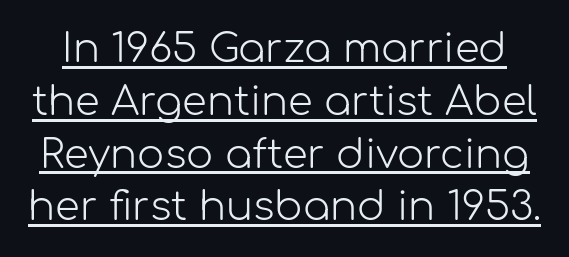
{"serif": "no", "italic": "no", "bold": "no", "weight": "light", "width": "normal", "stroke_contrast": "low", "x_height": "medium", "monospaced": "no", "underline": "yes", "line_spacing": "normal", "line_spacing_ratio": 1.32, "letter_spacing": "normal", "letter_spacing_em": 0.0, "glyph_px": 40}
